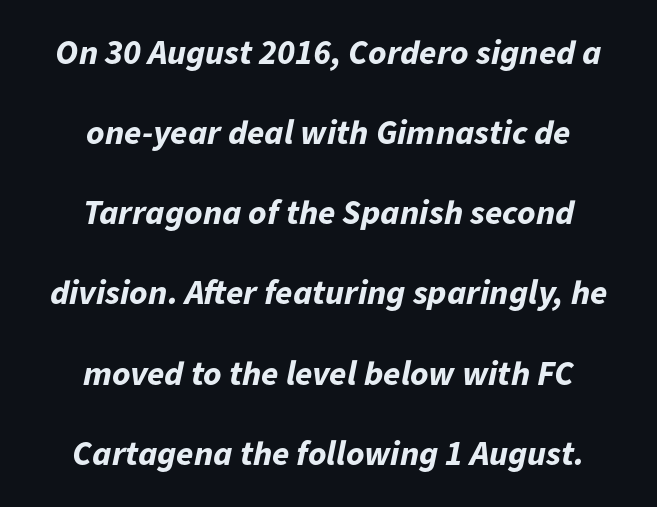
Q: Is the text bold? A: Yes.
Q: Is the text italic (slanted)? A: Yes, it leans right by about 11 degrees.
Q: Is the text underlined? A: No.
Q: How is the paragraph aligned? A: Centered.
Q: Is the spacing between letters normal or unusually wide? A: Normal.
Q: Is the spacing between lines tight, normal or loose? A: Loose.
Q: Width (condensed, normal, or wide)? A: Normal.
Q: Stroke contrast? A: Low.
Q: x-height? A: Medium.
Q: Monospaced? A: No.
